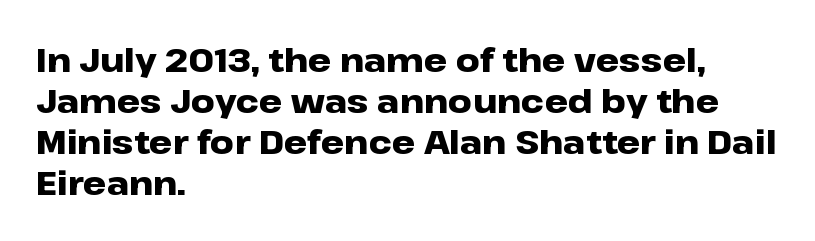
Nobody drew a line under any word here. A full-strength bold gives these letters their thick strokes. Grotesque or geometric, the face here clearly has no serifs. Words appear dense and cohesive because spacing is normal.
